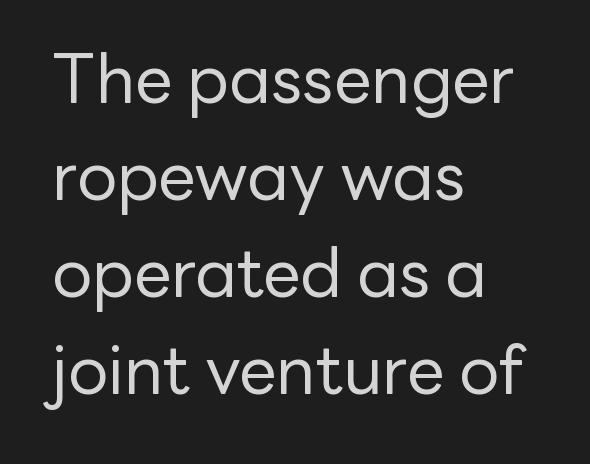
Q: Is the text bold? A: No.
Q: Is the text italic (slanted)? A: No, it is upright.
Q: Is the typeface a serif or a sans-serif typeface? A: Sans-serif.
Q: Is the text underlined? A: No.
Q: How is the paragraph aligned? A: Left-aligned.
Q: Is the spacing between letters normal or unusually wide? A: Normal.
Q: Is the spacing between lines tight, normal or loose? A: Normal.
Q: Width (condensed, normal, or wide)? A: Normal.
Q: Stroke contrast? A: Low.
Q: x-height? A: Medium.
Q: Monospaced? A: No.
